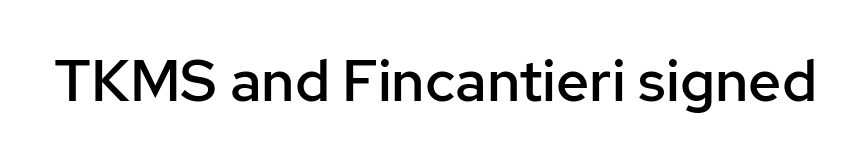
{"serif": "no", "italic": "no", "bold": "semi", "weight": "semibold", "width": "normal", "stroke_contrast": "low", "x_height": "medium", "monospaced": "no", "underline": "no", "letter_spacing": "normal", "letter_spacing_em": 0.0, "glyph_px": 58}
